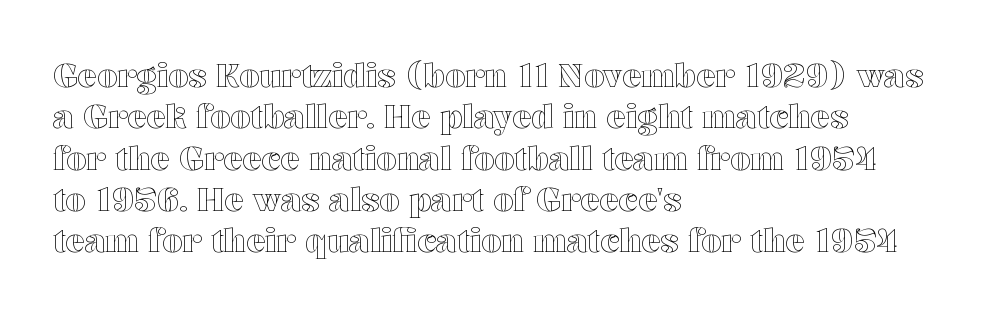
The image shows 32 px wide type, upright; set left-aligned, normal line spacing (1.29x), normal letter spacing, not underlined; a medium x-height.
